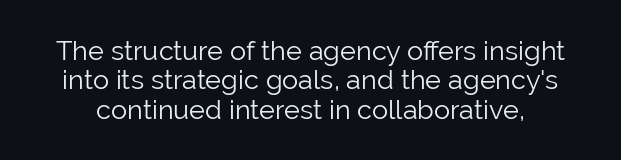
The passage shown has conventional tracking throughout. The letterforms sit at book weight or below. Interline gaps are noticeably narrow in this sample. Vertical strokes here are truly vertical. Decoration check: the copy has no underline.
